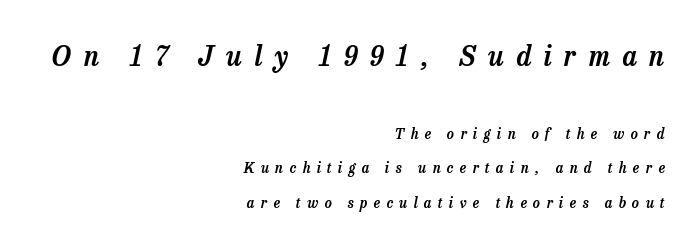
Q: Is the text italic (slanted)? A: Yes, it leans right by about 13 degrees.
Q: Is the text underlined? A: No.
Q: How is the paragraph aligned? A: Right-aligned.
Q: Is the spacing between letters normal or unusually wide? A: Unusually wide.
Q: Is the spacing between lines tight, normal or loose? A: Loose.
Q: Which block of text is set in a larger size, the first (top) or the second (bottom)? A: The first (top) one.
